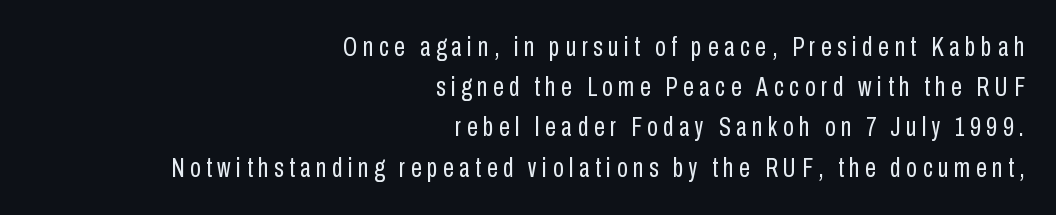
{"italic": "no", "bold": "no", "underline": "no", "align": "right", "line_spacing": "normal", "line_spacing_ratio": 1.49, "letter_spacing": "wide", "letter_spacing_em": 0.21, "glyph_px": 27}
